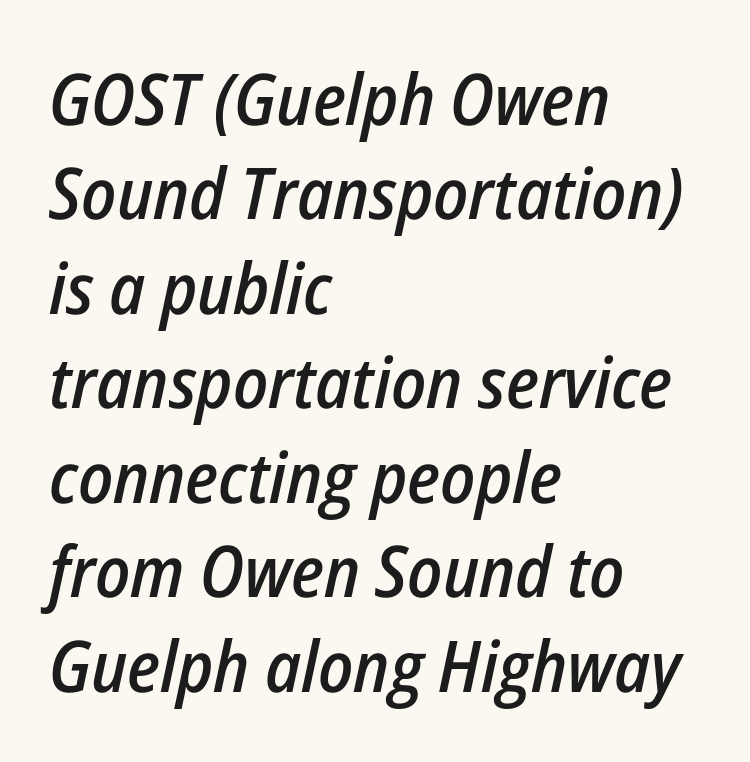
Q: Is the text bold? A: Semi-bold.
Q: Is the text italic (slanted)? A: Yes, it leans right by about 12 degrees.
Q: Is the text underlined? A: No.
Q: How is the paragraph aligned? A: Left-aligned.
Q: Is the spacing between letters normal or unusually wide? A: Normal.
Q: Is the spacing between lines tight, normal or loose? A: Normal.
Q: Width (condensed, normal, or wide)? A: Condensed.
Q: Stroke contrast? A: Low.
Q: x-height? A: Medium.
Q: Monospaced? A: No.
